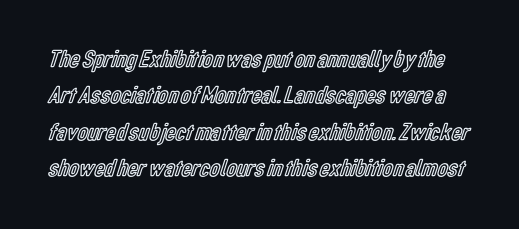
Q: Is the text italic (slanted)? A: Yes.
Q: Is the text underlined? A: No.
Q: Is the spacing between letters normal or unusually wide? A: Normal.
Q: Is the spacing between lines tight, normal or loose? A: Normal.
